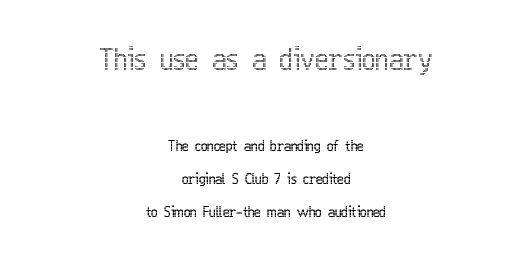
{"italic": "no", "width": "condensed", "x_height": "medium", "monospaced": "no", "underline": "no", "align": "center", "line_spacing": "loose", "line_spacing_ratio": 2.39, "letter_spacing": "normal", "letter_spacing_em": 0.0, "larger_block": "first", "size_ratio": 2.07, "glyph_px": 29}
